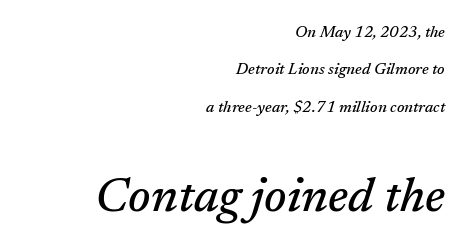
{"serif": "yes", "italic": "yes", "lean": "right", "slant_degrees": 17, "width": "normal", "stroke_contrast": "medium", "x_height": "medium", "monospaced": "no", "underline": "no", "align": "right", "line_spacing": "loose", "line_spacing_ratio": 2.33, "letter_spacing": "normal", "letter_spacing_em": 0.0, "larger_block": "second", "size_ratio": 3.0, "glyph_px": 48}
